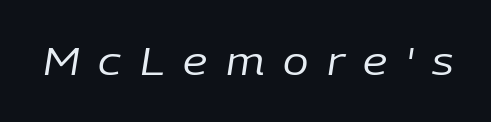
{"italic": "yes", "lean": "right", "slant_degrees": 9, "bold": "no", "weight": "regular", "width": "normal", "stroke_contrast": "low", "x_height": "medium", "monospaced": "no", "underline": "no", "letter_spacing": "wide", "letter_spacing_em": 0.49, "glyph_px": 38}
